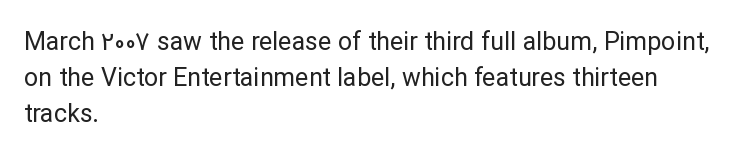
The cut favours lightness, reaching ordinary text weight at its darkest. Left-aligned paragraph, ragged on the right. There is no visible air inserted between adjacent glyphs. Has an underline been added? It has not. Upright lettering throughout. Leading matches the norm, producing a regular column.
